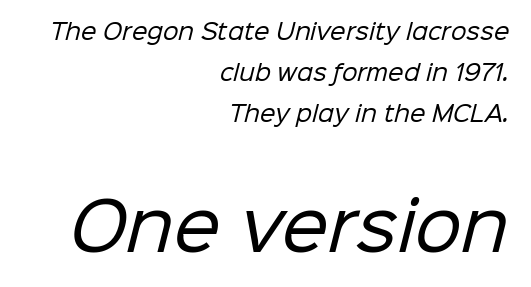
{"serif": "no", "bold": "no", "weight": "regular", "width": "normal", "stroke_contrast": "low", "x_height": "medium", "monospaced": "no", "underline": "no", "align": "right", "line_spacing_ratio": 1.86, "letter_spacing": "normal", "letter_spacing_em": 0.0, "larger_block": "second", "size_ratio": 3.0, "glyph_px": 66}
